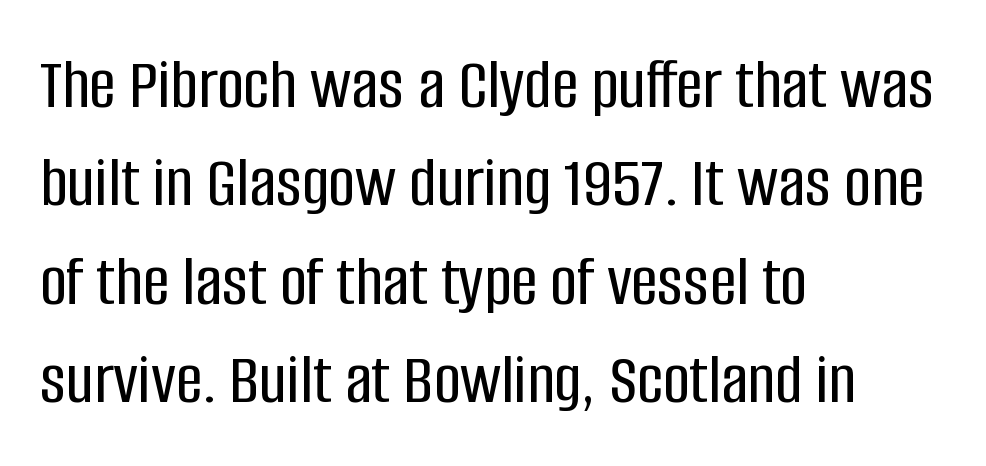
Does the copy run flush right? No — it runs flush left. Underlining? Definitely not there. Look at the tracking — it's just the regular setting, nothing added. Posture: vertical. Evenly set lines give the paragraph a standard silhouette.
